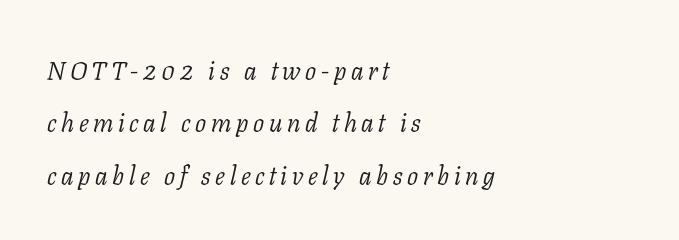
Q: Is the text bold? A: No.
Q: Is the text italic (slanted)? A: Yes, it leans right by about 11 degrees.
Q: Is the text underlined? A: No.
Q: How is the paragraph aligned? A: Left-aligned.
Q: Is the spacing between lines tight, normal or loose? A: Loose.
